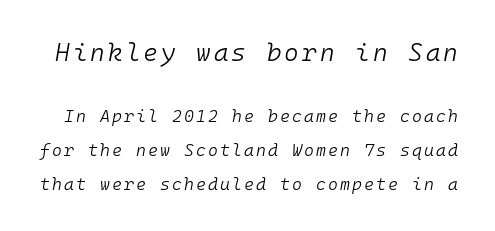
The font's italic variant was chosen for this text. Whoever set this chose breathing room over compactness in the vertical rhythm. A light-to-regular cut is what we see here. This rendering features lettering with no underline. The block sitting higher on the canvas is the one with enlarged characters.
